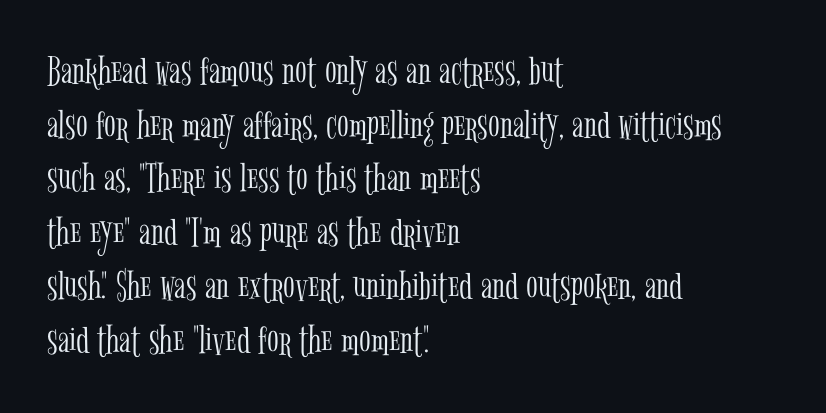
Q: Is the text bold? A: No.
Q: Is the text italic (slanted)? A: No, it is upright.
Q: Is the typeface a serif or a sans-serif typeface? A: Serif.
Q: Is the text underlined? A: No.
Q: How is the paragraph aligned? A: Left-aligned.
Q: Is the spacing between letters normal or unusually wide? A: Normal.
Q: Is the spacing between lines tight, normal or loose? A: Normal.
Q: Width (condensed, normal, or wide)? A: Condensed.
Q: Stroke contrast? A: Low.
Q: x-height? A: Medium.
Q: Monospaced? A: No.
